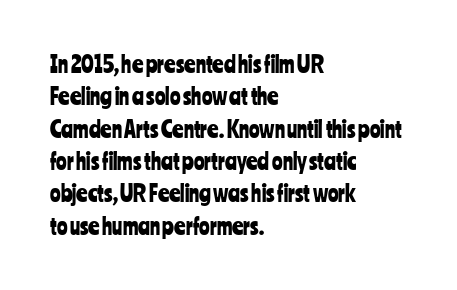
{"italic": "no", "underline": "no", "align": "left", "line_spacing": "normal", "line_spacing_ratio": 1.47, "letter_spacing": "normal", "letter_spacing_em": 0.0, "glyph_px": 22}
